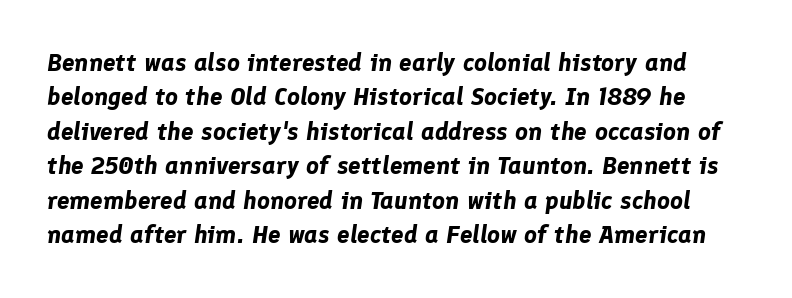
The image shows 25 px bold type, italic (leaning right); set normal line spacing (1.38x), normal letter spacing, not underlined.
